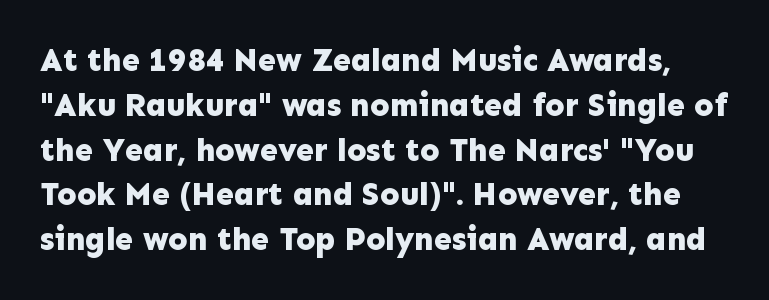
The image shows 32 px bold sans-serif type, upright; set normal line spacing (1.4x), normal letter spacing, not underlined; low stroke contrast and a medium x-height.
